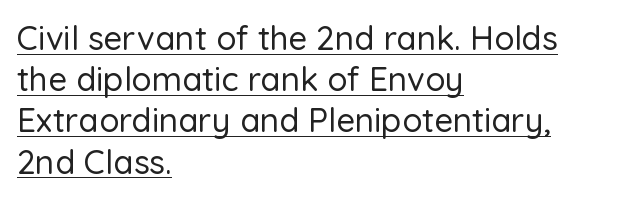
The image shows 33 px sans-serif type, upright; set left-aligned, normal line spacing (1.25x), normal letter spacing, underlined; low stroke contrast and a medium x-height.
